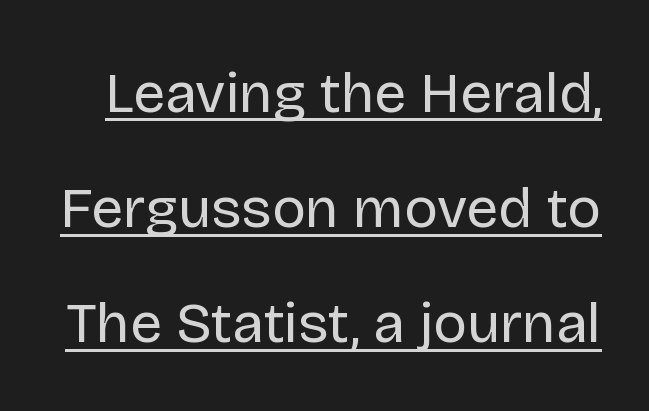
The image shows 57 px regular-weight sans-serif type, upright; set loose line spacing (2.02x), normal letter spacing, underlined; low stroke contrast and a large x-height.
